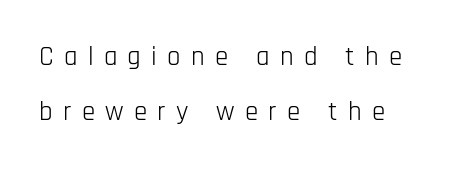
The image shows 27 px text type, upright; set loose line spacing (2.05x), unusually wide letter spacing (+0.38 em), not underlined.
